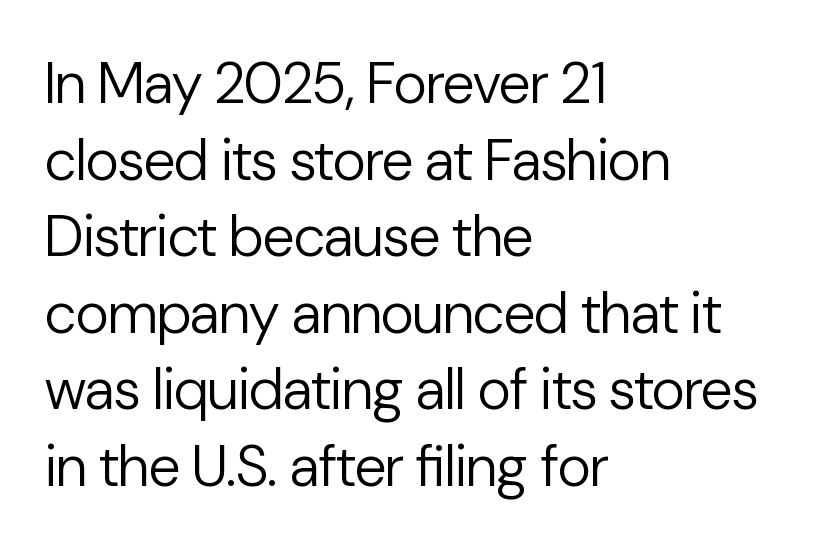
Check the space under the baseline: it is left empty. Evenly set lines give the paragraph a standard silhouette. These lines are rendered in a variable-pitch font. Caption: face not bold, strokes unweighted. Classification — sans serif.
